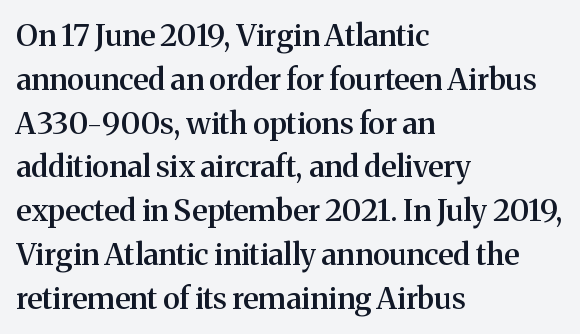
The image shows 30 px semibold serif type, upright; set left-aligned, normal line spacing (1.46x), normal letter spacing, not underlined; medium stroke contrast and a medium x-height.
